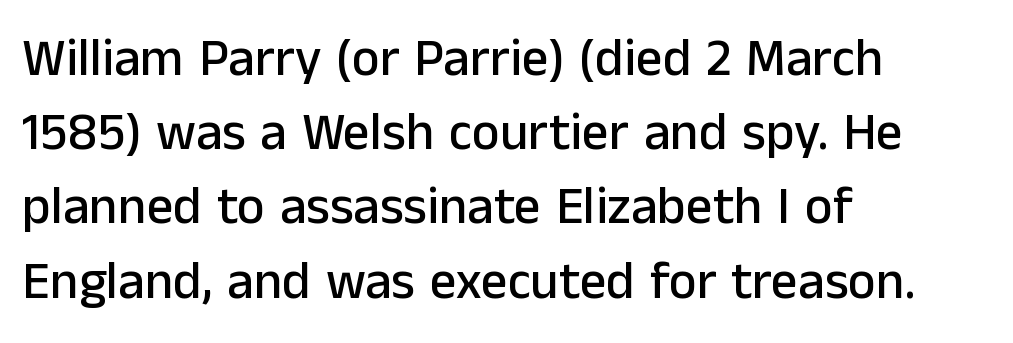
This sample is left-justified, so line endings fall wherever the words run out. These lines are composed in type without serifs. Does extra space separate the letters? No, they use regular spacing. The type sits square on the baseline with zero lean. Baseline-to-baseline distance is the conventional proportion of letter height. Spacing verdict: proportional, widths tailored to each character.
